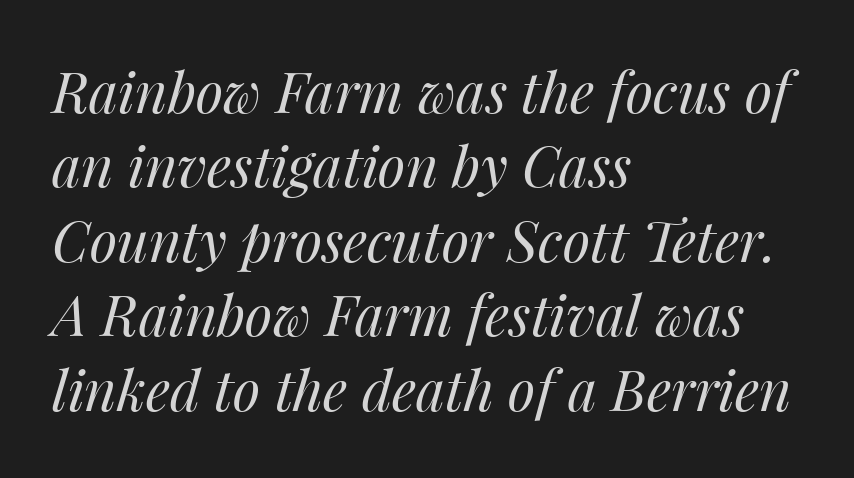
Q: Is the text bold? A: No.
Q: Is the text italic (slanted)? A: Yes, it leans right by about 14 degrees.
Q: Is the text underlined? A: No.
Q: How is the paragraph aligned? A: Left-aligned.
Q: Is the spacing between letters normal or unusually wide? A: Normal.
Q: Is the spacing between lines tight, normal or loose? A: Normal.
Q: Width (condensed, normal, or wide)? A: Normal.
Q: Stroke contrast? A: Medium.
Q: x-height? A: Medium.
Q: Monospaced? A: No.
